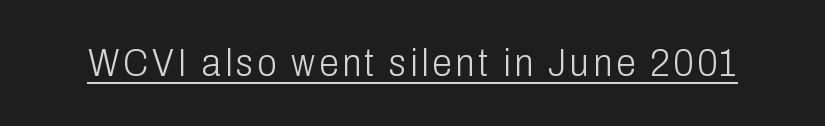
Q: Is the text bold? A: No.
Q: Is the text italic (slanted)? A: No, it is upright.
Q: Is the typeface a serif or a sans-serif typeface? A: Sans-serif.
Q: Is the text underlined? A: Yes.
Q: Width (condensed, normal, or wide)? A: Condensed.
Q: Stroke contrast? A: Low.
Q: x-height? A: Medium.
Q: Monospaced? A: No.
